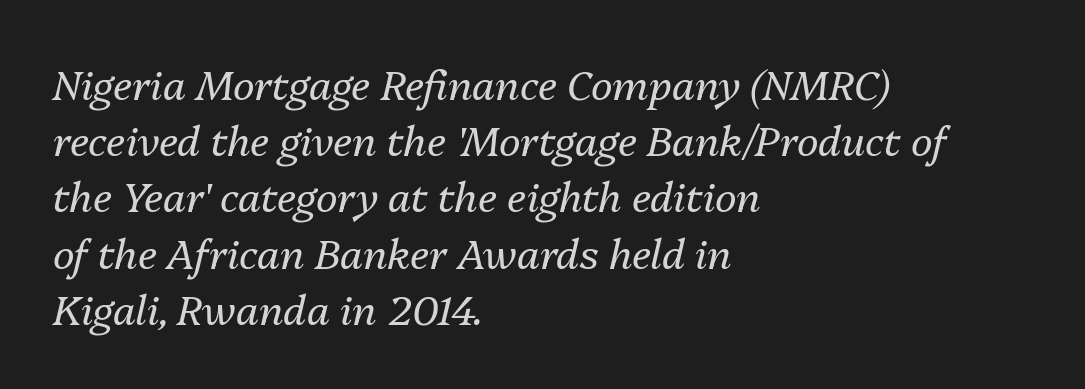
{"italic": "yes", "lean": "right", "slant_degrees": 13, "bold": "no", "weight": "regular", "width": "normal", "stroke_contrast": "medium", "x_height": "medium", "monospaced": "no", "underline": "no", "align": "left", "line_spacing": "normal", "line_spacing_ratio": 1.37, "letter_spacing": "normal", "letter_spacing_em": 0.0, "glyph_px": 41}
